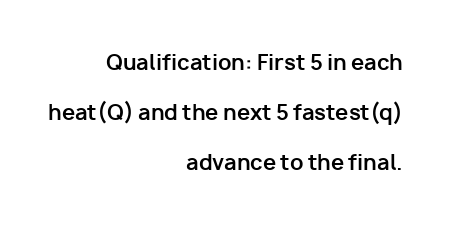
{"italic": "no", "bold": "yes", "underline": "no", "align": "right", "line_spacing": "loose", "line_spacing_ratio": 2.39, "letter_spacing": "normal", "letter_spacing_em": 0.0, "glyph_px": 21}
